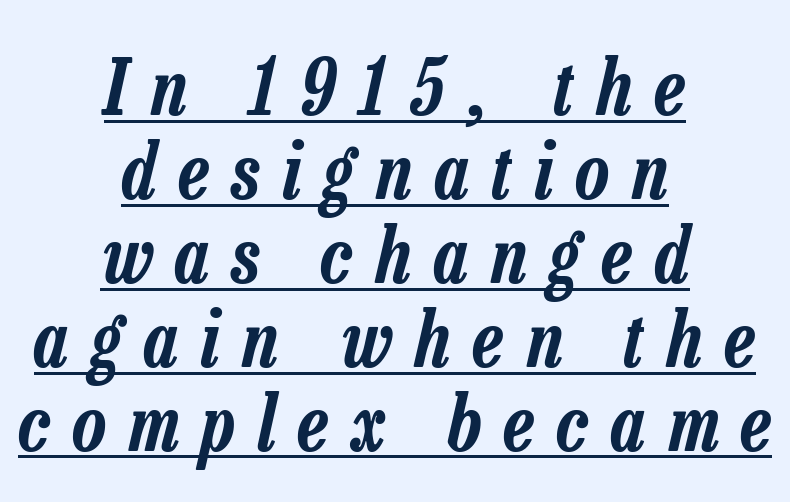
{"italic": "yes", "lean": "right", "slant_degrees": 13, "width": "condensed", "stroke_contrast": "low", "x_height": "medium", "monospaced": "no", "underline": "yes", "align": "center", "line_spacing": "tight", "line_spacing_ratio": 1.09, "letter_spacing": "wide", "letter_spacing_em": 0.3, "glyph_px": 77}
